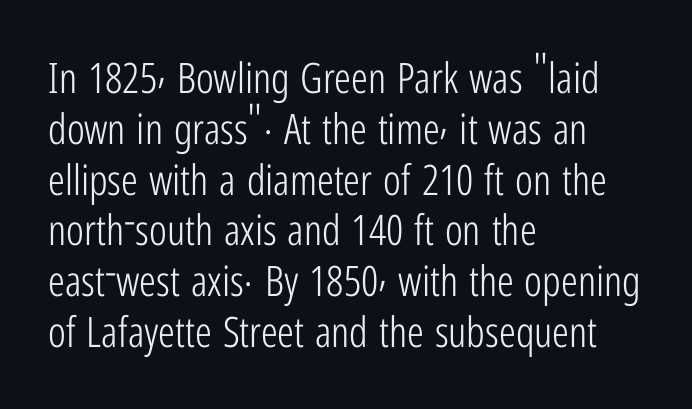
{"serif": "no", "italic": "no", "bold": "no", "weight": "light", "width": "condensed", "stroke_contrast": "low", "x_height": "medium", "monospaced": "no", "underline": "no", "align": "left", "line_spacing_ratio": 1.21, "letter_spacing": "normal", "letter_spacing_em": 0.0, "glyph_px": 42}
